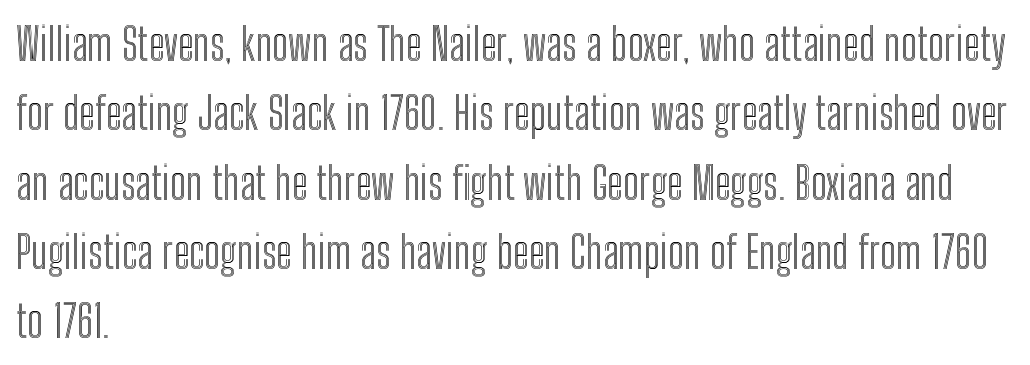
The image shows 45 px condensed type, upright; set left-aligned, normal line spacing (1.54x), normal letter spacing, not underlined; a medium x-height.
